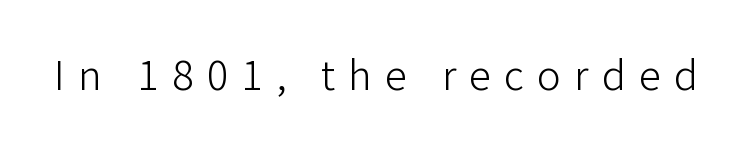
Q: Is the text bold? A: No.
Q: Is the text italic (slanted)? A: No, it is upright.
Q: Is the typeface a serif or a sans-serif typeface? A: Sans-serif.
Q: Is the text underlined? A: No.
Q: Is the spacing between letters normal or unusually wide? A: Unusually wide.
Q: Width (condensed, normal, or wide)? A: Normal.
Q: Stroke contrast? A: Low.
Q: x-height? A: Medium.
Q: Monospaced? A: No.
